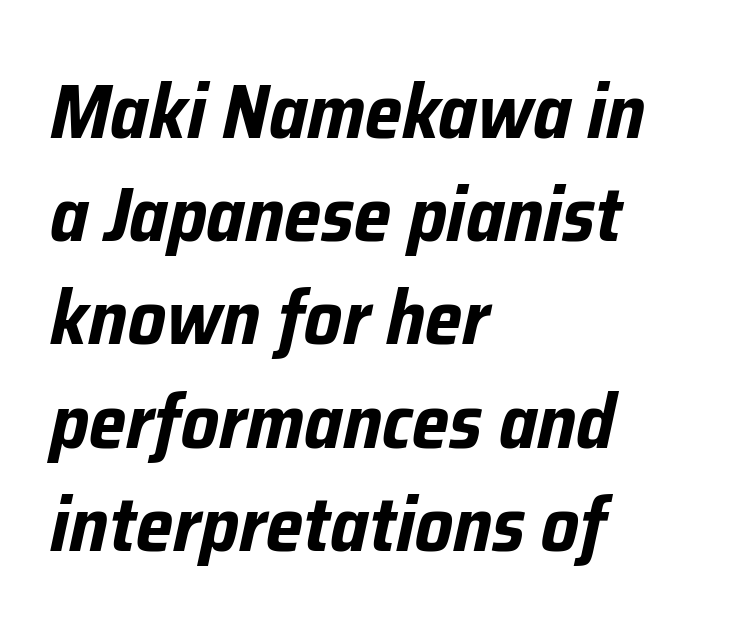
{"italic": "yes", "lean": "right", "slant_degrees": 12, "bold": "yes", "weight": "bold", "width": "condensed", "stroke_contrast": "low", "x_height": "medium", "monospaced": "no", "underline": "no", "align": "left", "line_spacing": "normal", "line_spacing_ratio": 1.34, "letter_spacing": "normal", "letter_spacing_em": 0.0, "glyph_px": 77}
